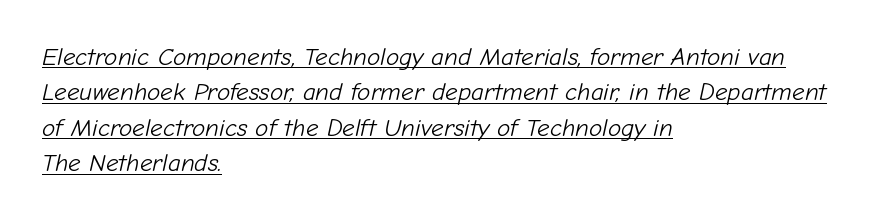
The image shows 25 px text type, italic (leaning right); set left-aligned, normal line spacing (1.42x), normal letter spacing, underlined.
